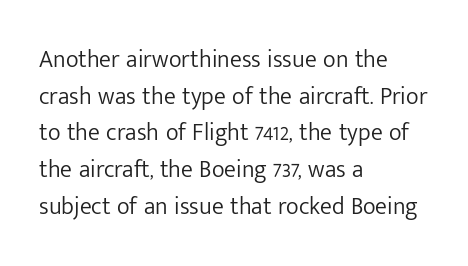
{"italic": "no", "bold": "no", "underline": "no", "align": "left", "line_spacing": "normal", "line_spacing_ratio": 1.53, "letter_spacing": "normal", "letter_spacing_em": 0.0, "glyph_px": 24}
